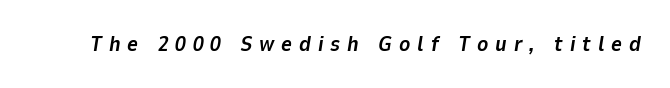
The image shows 21 px bold type, italic (leaning right); set unusually wide letter spacing (+0.33 em), not underlined.
